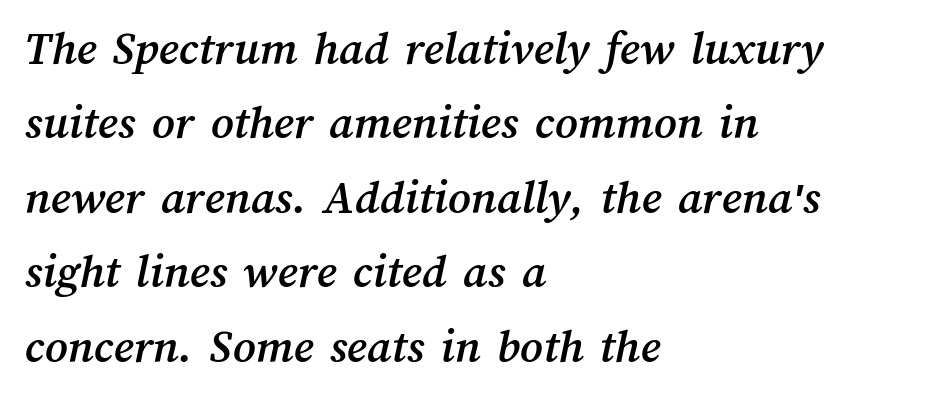
The image shows 49 px text type; set left-aligned, normal line spacing (1.52x), normal letter spacing, not underlined; medium stroke contrast and a medium x-height.
